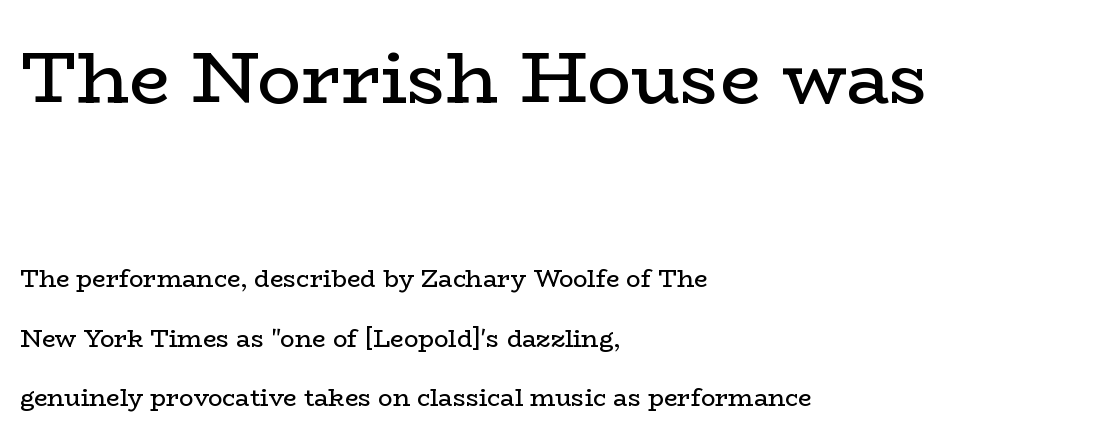
Q: Is the text bold? A: No.
Q: Is the text italic (slanted)? A: No, it is upright.
Q: Is the typeface a serif or a sans-serif typeface? A: Serif.
Q: Is the text underlined? A: No.
Q: How is the paragraph aligned? A: Left-aligned.
Q: Is the spacing between letters normal or unusually wide? A: Normal.
Q: Is the spacing between lines tight, normal or loose? A: Loose.
Q: Which block of text is set in a larger size, the first (top) or the second (bottom)? A: The first (top) one.
Q: Width (condensed, normal, or wide)? A: Wide.
Q: Stroke contrast? A: Low.
Q: x-height? A: Medium.
Q: Monospaced? A: No.
